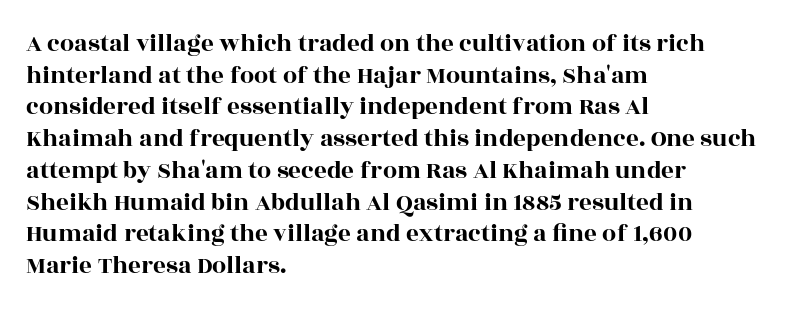
The image shows 25 px text type, upright; set left-aligned, normal line spacing (1.27x), normal letter spacing, not underlined.
